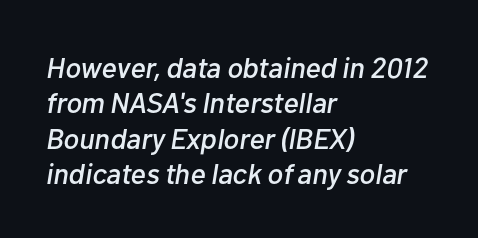
{"italic": "yes", "lean": "right", "slant_degrees": 10, "width": "normal", "stroke_contrast": "low", "x_height": "medium", "monospaced": "no", "underline": "no", "align": "left", "line_spacing_ratio": 1.22, "letter_spacing": "normal", "letter_spacing_em": 0.0, "glyph_px": 29}
